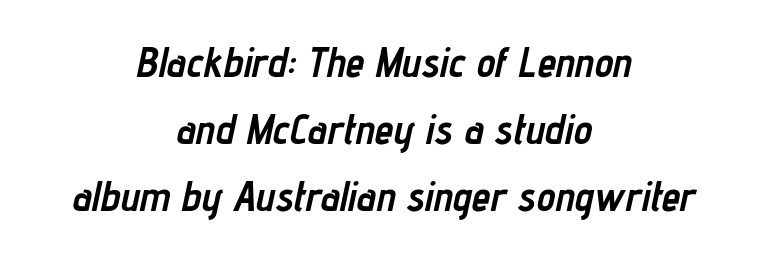
{"italic": "yes", "lean": "right", "slant_degrees": 12, "bold": "yes", "weight": "semibold", "width": "condensed", "stroke_contrast": "low", "x_height": "medium", "monospaced": "no", "underline": "no", "align": "center", "line_spacing": "normal", "line_spacing_ratio": 1.6, "letter_spacing": "normal", "letter_spacing_em": 0.0, "glyph_px": 42}
